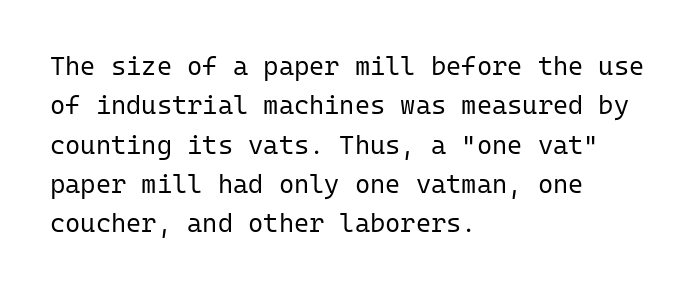
{"italic": "no", "bold": "no", "underline": "no", "align": "left", "line_spacing": "normal", "line_spacing_ratio": 1.51, "letter_spacing": "normal", "letter_spacing_em": 0.0, "glyph_px": 26}
